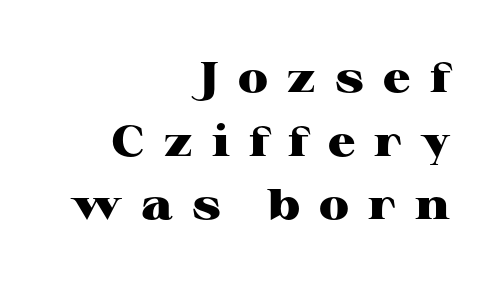
Look at the tracking — it's clearly loosened, letters drifting apart. Tall strokes in this sample are plumb rather than angled. The font is running at its bold setting. A typesetter would label this face a serif. The space between consecutive lines is moderate. Do the characters align in a grid? No, the font is proportional.
